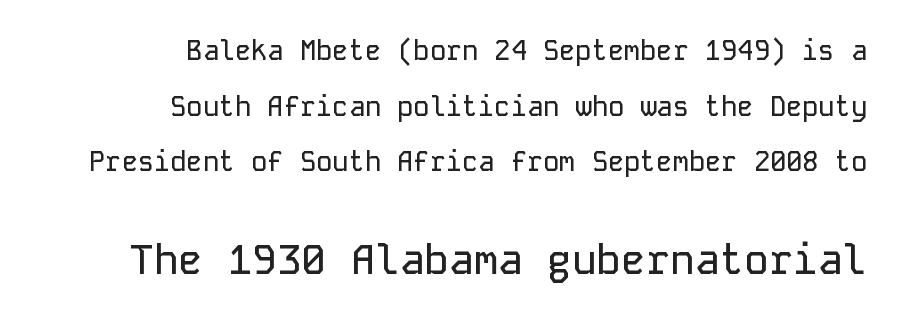
Quick note: not italic, upright. Students, observe: this is what heavily led, spacious text looks like. Reading down the block, your eye finds every line finishing at a fixed right position. These lines keep a tight, regular rhythm from letter to letter. Beneath every word, the page is bare. Type size steps up from the first block to the second.
